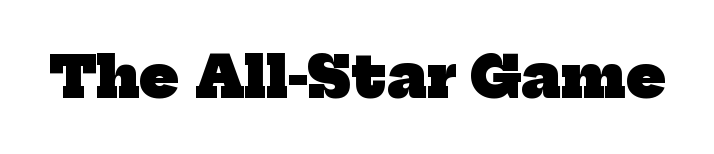
Q: Is the text bold? A: Yes.
Q: Is the typeface a serif or a sans-serif typeface? A: Serif.
Q: Is the text underlined? A: No.
Q: Is the spacing between letters normal or unusually wide? A: Normal.
Q: Width (condensed, normal, or wide)? A: Normal.
Q: Stroke contrast? A: Low.
Q: x-height? A: Medium.
Q: Monospaced? A: No.
